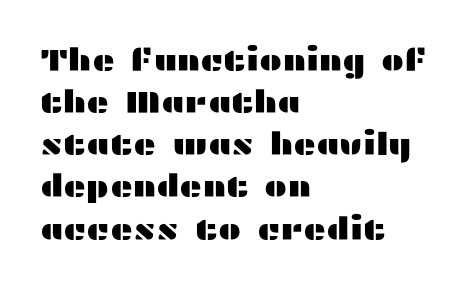
{"serif": "no", "italic": "no", "width": "wide", "stroke_contrast": "medium", "x_height": "medium", "monospaced": "no", "underline": "no", "align": "left", "line_spacing": "normal", "line_spacing_ratio": 1.36, "letter_spacing": "normal", "letter_spacing_em": 0.0, "glyph_px": 31}
